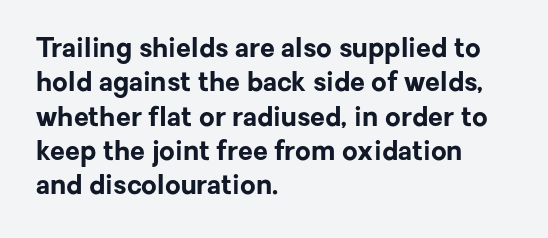
A typesetter would mark this as roman, not italic. Does the copy run flush right? No — it runs flush left. These words are printed bold, with thick strokes throughout. Successive baselines arrive at the customary interval. Caption: standard tracking, unaltered.
